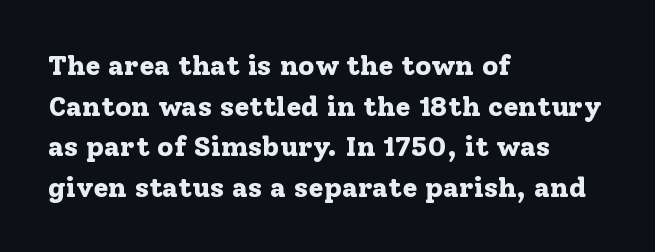
The zone under the glyphs is completely vacant. You could call the tracking neutral — neither tight nor loose. Typographically, this falls in the serif category. Regular leading. This is the regular roman posture of the typeface. Typographic density is high because the face is bold.
